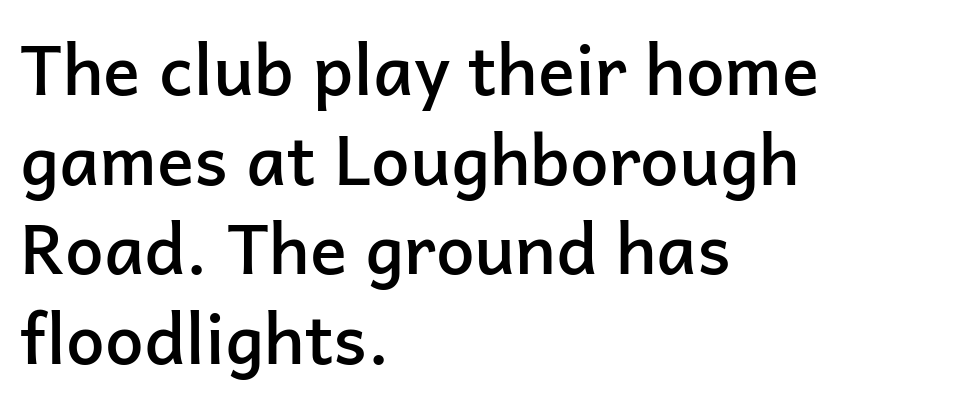
On the weight axis this lands at semibold, roughly 600. Note the varied advance widths — an 'i' is clearly narrower than an 'm'. Are there feet on the stems? There aren't — it's a sans. Unmarked baselines from the first word to the last. Every character sits straight up, as roman type does.
